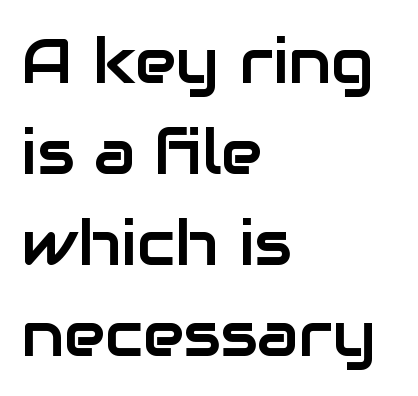
Q: Is the text italic (slanted)? A: No, it is upright.
Q: Is the typeface a serif or a sans-serif typeface? A: Sans-serif.
Q: Is the text underlined? A: No.
Q: How is the paragraph aligned? A: Left-aligned.
Q: Is the spacing between letters normal or unusually wide? A: Normal.
Q: Is the spacing between lines tight, normal or loose? A: Normal.
Q: Width (condensed, normal, or wide)? A: Normal.
Q: Stroke contrast? A: Low.
Q: x-height? A: Medium.
Q: Monospaced? A: No.
